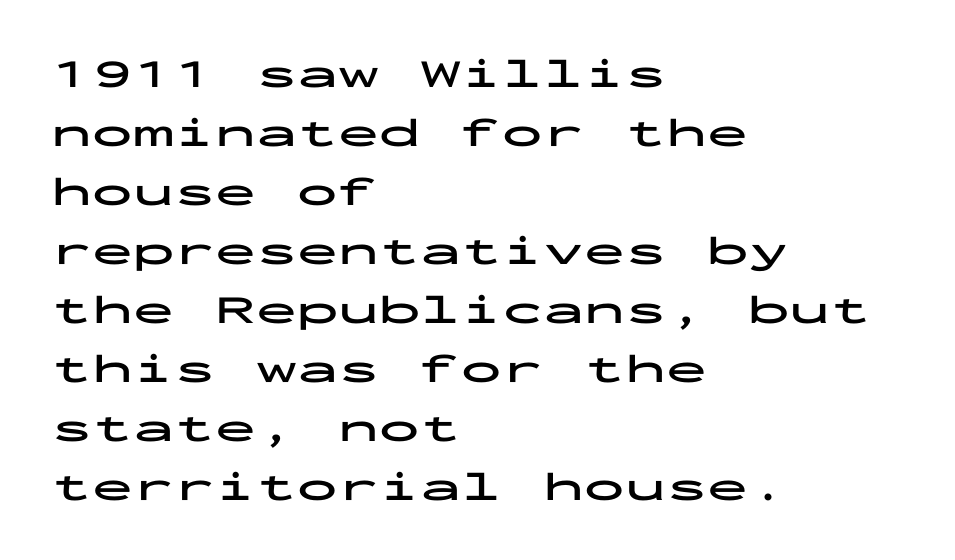
{"serif": "no", "italic": "no", "bold": "yes", "weight": "bold", "width": "wide", "stroke_contrast": "low", "x_height": "medium", "monospaced": "yes", "underline": "no", "align": "left", "line_spacing": "normal", "line_spacing_ratio": 1.44, "letter_spacing": "normal", "letter_spacing_em": 0.0, "glyph_px": 41}
